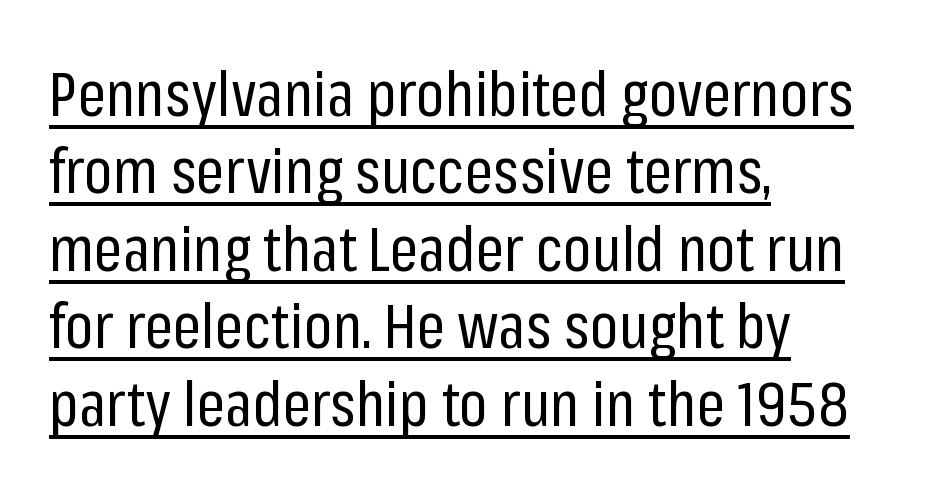
Q: Is the text bold? A: No.
Q: Is the text italic (slanted)? A: No, it is upright.
Q: Is the typeface a serif or a sans-serif typeface? A: Sans-serif.
Q: Is the text underlined? A: Yes.
Q: How is the paragraph aligned? A: Left-aligned.
Q: Is the spacing between letters normal or unusually wide? A: Normal.
Q: Is the spacing between lines tight, normal or loose? A: Normal.
Q: Width (condensed, normal, or wide)? A: Condensed.
Q: Stroke contrast? A: Low.
Q: x-height? A: Medium.
Q: Monospaced? A: No.
